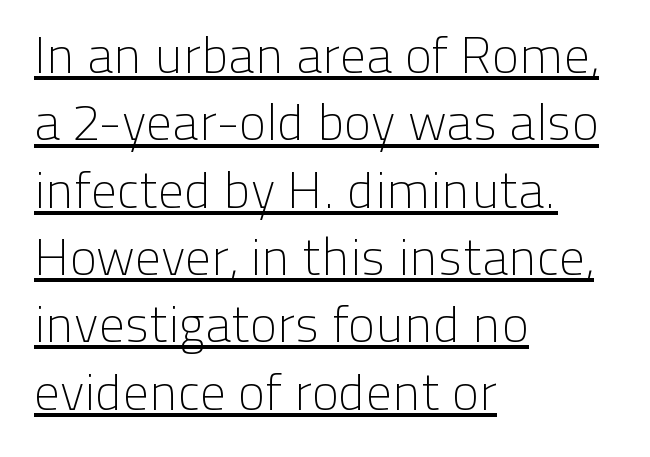
The image shows 51 px light sans-serif type, upright; set left-aligned, normal line spacing (1.32x), normal letter spacing, underlined; low stroke contrast and a medium x-height.
